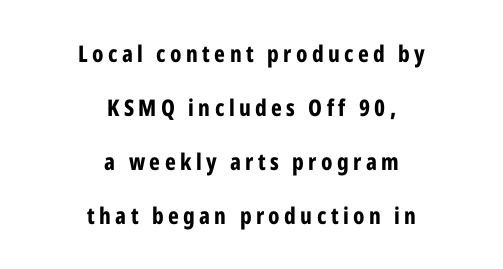
The image shows 23 px bold type, upright; set centered, loose line spacing (2.35x), not underlined.
